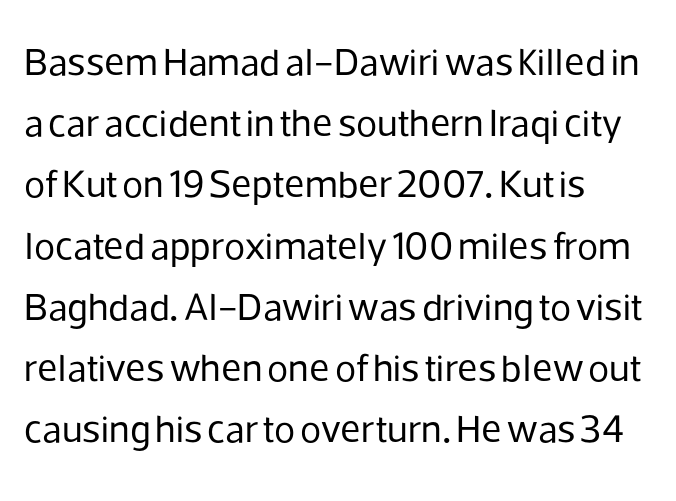
{"serif": "no", "italic": "no", "bold": "no", "weight": "regular", "width": "normal", "stroke_contrast": "low", "x_height": "medium", "monospaced": "no", "underline": "no", "align": "left", "line_spacing": "normal", "line_spacing_ratio": 1.57, "letter_spacing": "normal", "letter_spacing_em": 0.0, "glyph_px": 39}
